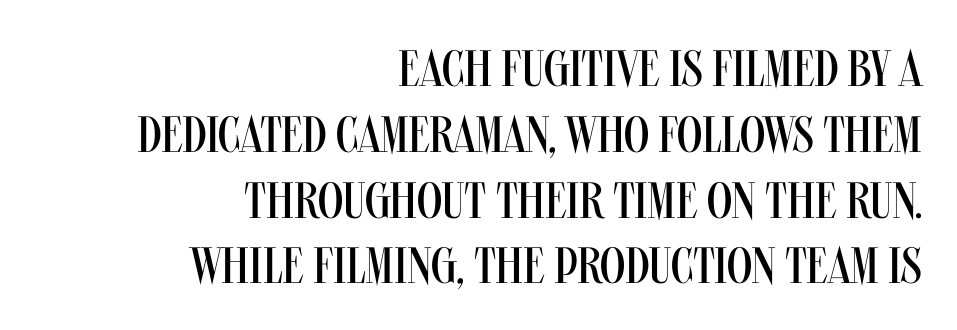
Every character sits straight up, as roman type does. Is there much room between lines? A standard amount, neither cramped nor airy. Honestly, there is no underline to notice here at all. Nope, no serifs anywhere on these letters.
